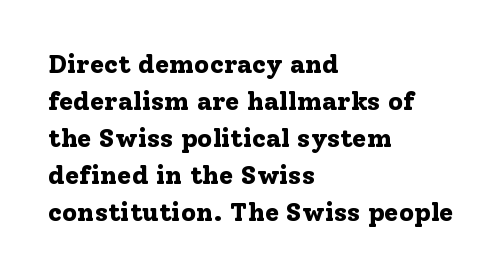
These words are printed bold, with thick strokes throughout. Between one letter and the next there's only the usual sliver of space. The letters stand straight up with perfectly vertical stems. The rendering anchors every line to the left-hand side. The leading is moderate, giving the passage an even texture.
